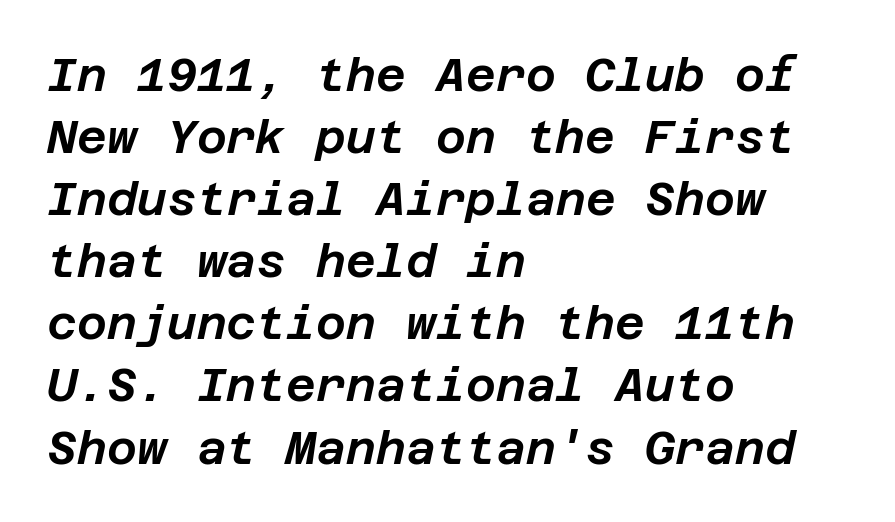
Rendered with sloped, italic letterforms. A clean baseline with only descenders dipping below it. Layout note: lines flush left. This block has exactly the height ordinary leading produces. Caption: standard tracking, unaltered.
